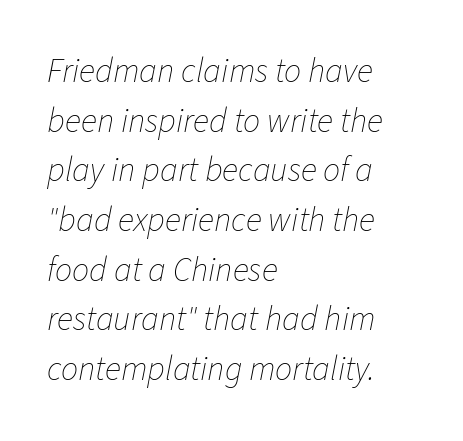
The image shows 34 px thin type, italic (leaning right); set left-aligned, normal line spacing (1.46x), normal letter spacing, not underlined; low stroke contrast and a medium x-height.
